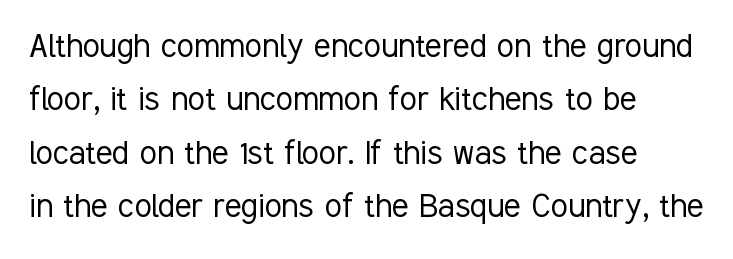
{"serif": "no", "italic": "no", "bold": "no", "weight": "light", "width": "condensed", "stroke_contrast": "low", "x_height": "medium", "monospaced": "no", "underline": "no", "line_spacing": "normal", "line_spacing_ratio": 1.37, "letter_spacing": "normal", "letter_spacing_em": 0.0, "glyph_px": 39}
